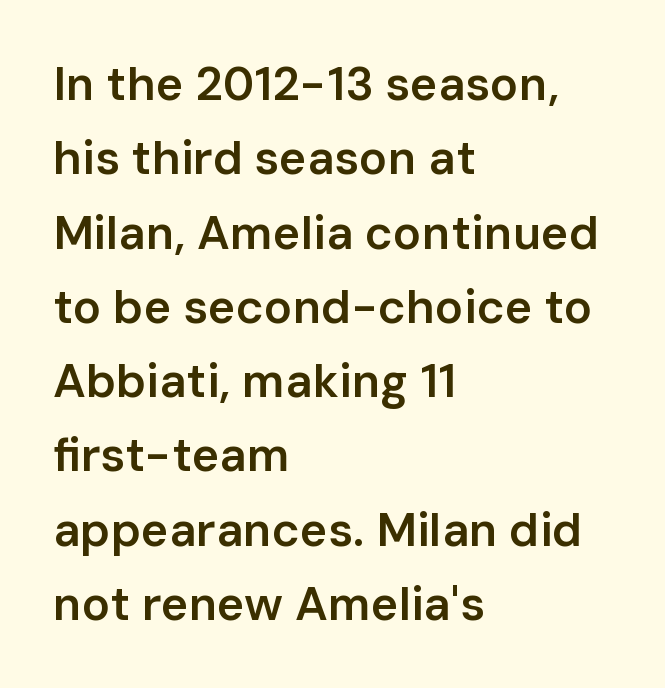
The paragraph has a hard left edge and a soft right edge. Classification — sans serif. Leading matches the norm, producing a regular column. Descender tails drop into unmarked territory.
